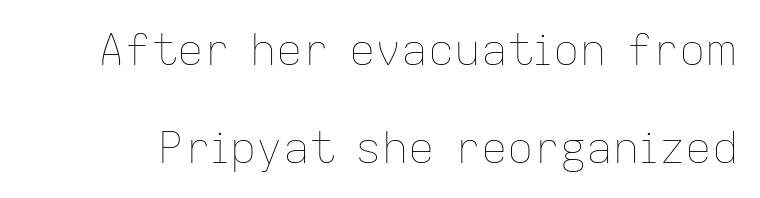
The foot of each line stays bare and open. Stroke mass is kept to a normal reading level or below. Between one letter and the next there's only the usual sliver of space. A typesetter would mark this as roman, not italic. This block would shrink considerably if given ordinary leading; it's expanded now.
